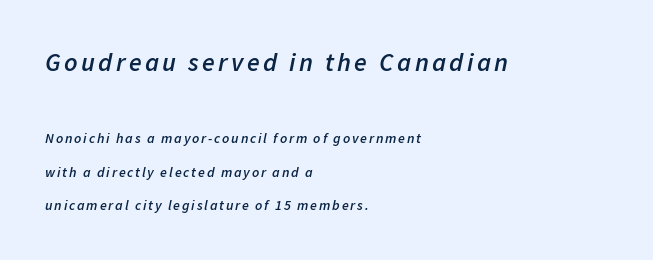
Q: Is the text bold? A: Semi-bold.
Q: Is the text italic (slanted)? A: Yes, it leans right by about 11 degrees.
Q: Is the text underlined? A: No.
Q: How is the paragraph aligned? A: Left-aligned.
Q: Is the spacing between lines tight, normal or loose? A: Loose.
Q: Which block of text is set in a larger size, the first (top) or the second (bottom)? A: The first (top) one.
